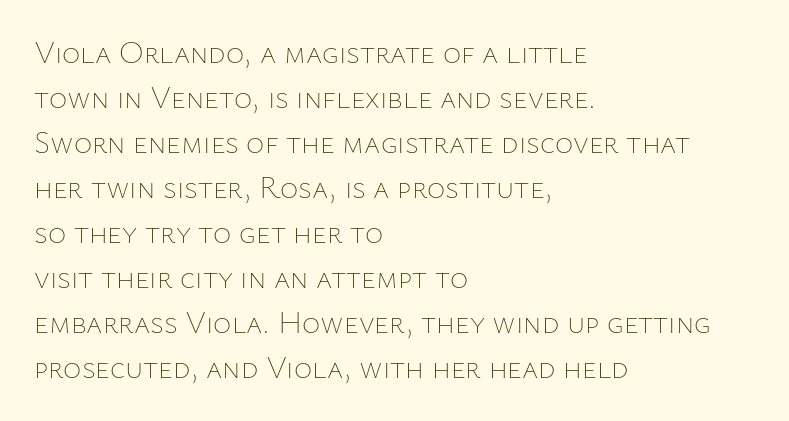
The image shows 31 px thin type, upright; set left-aligned, normal line spacing (1.45x), normal letter spacing, not underlined; low stroke contrast and a medium x-height.
